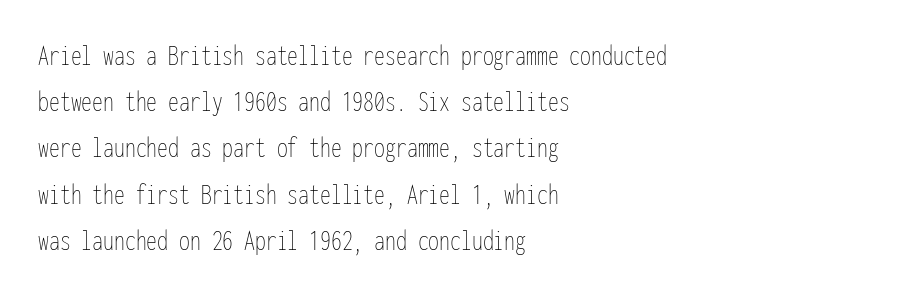
The gaps between neighbouring characters are ordinary and unremarkable. One glance says typical: line gaps are just what's usual. The paragraph shown leans on its left margin. This sample uses an upright cut, with every glyph sitting square on the baseline. Fixed-width glyphs throughout — classic coding-font behaviour. Bold? No — there's no thickening of the strokes.
